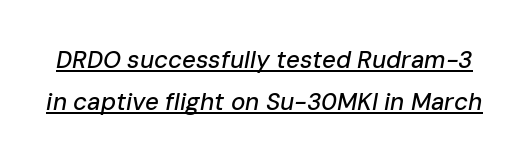
The image shows 24 px text type, italic (leaning right); set line spacing 1.73x, normal letter spacing, underlined.
